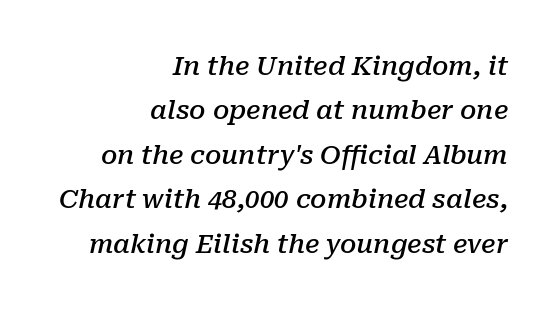
Caption: multi-line text, flush right, ragged left. The space directly below the letters is spotless. Observe the lean: these are italic letterforms. Default kerning and tracking; the words read as compact shapes. I'd describe the lettering as semibold — firm but not a full bold.
